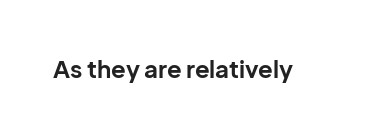
What stands out about the letter spacing? Nothing — it is the standard amount. Upright lettering throughout. Bold? Absolutely — the strokes are thick and heavy. The glyphs are unaccompanied by any horizontal stroke below them.
